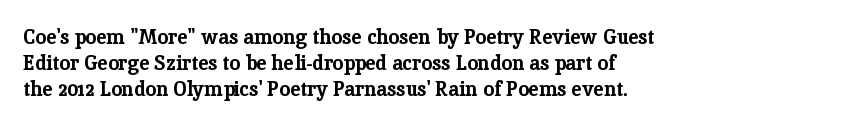
Q: Is the text bold? A: Yes.
Q: Is the text italic (slanted)? A: No, it is upright.
Q: Is the text underlined? A: No.
Q: How is the paragraph aligned? A: Left-aligned.
Q: Is the spacing between letters normal or unusually wide? A: Normal.
Q: Is the spacing between lines tight, normal or loose? A: Normal.
